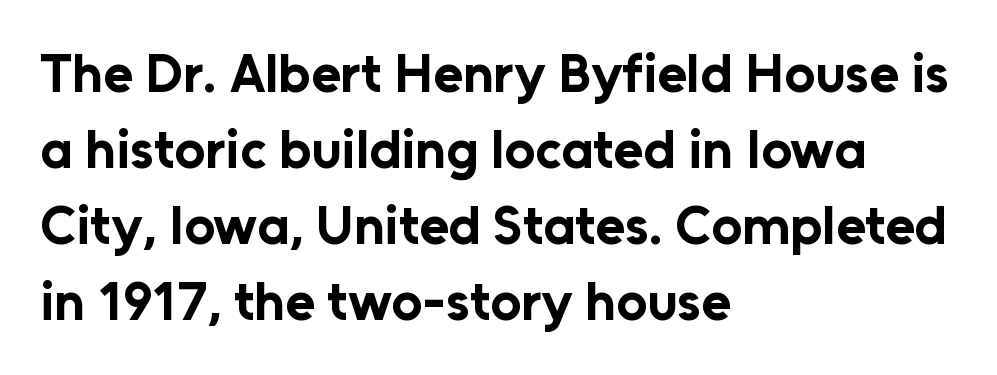
The image shows 54 px bold sans-serif type, upright; set left-aligned, normal line spacing (1.41x), normal letter spacing, not underlined; low stroke contrast and a medium x-height.
